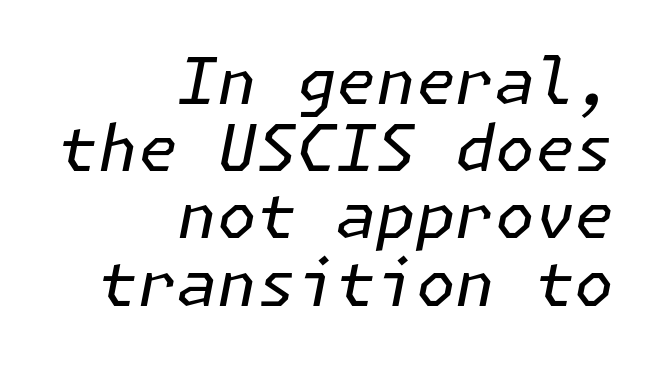
Weight: regular or lighter. Caption: standard tracking, unaltered. The lines are packed closely together with very little leading. This is oblique type, the kind used for emphasis or titles.
